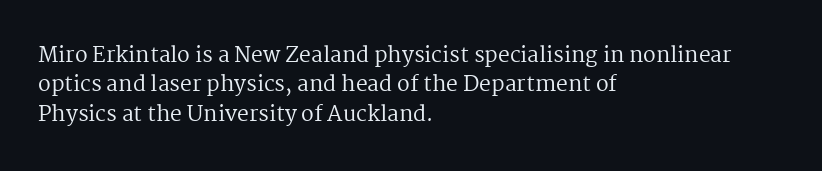
A clean baseline with only descenders dipping below it. If you drew a line through each stem, it would be perfectly vertical. Honestly, the row spacing looks completely unremarkable. Is this a heavy cut? Hardly; it is regular or lighter.
